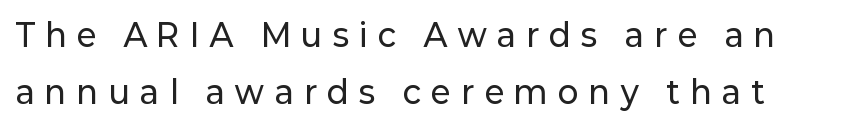
Q: Is the text italic (slanted)? A: No, it is upright.
Q: Is the typeface a serif or a sans-serif typeface? A: Sans-serif.
Q: Is the text underlined? A: No.
Q: Is the spacing between letters normal or unusually wide? A: Unusually wide.
Q: Width (condensed, normal, or wide)? A: Normal.
Q: Stroke contrast? A: Low.
Q: x-height? A: Medium.
Q: Monospaced? A: No.
